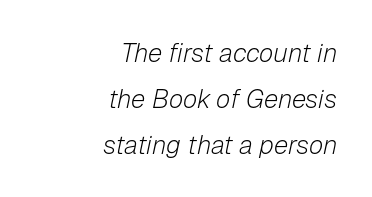
Q: Is the text bold? A: No.
Q: Is the text italic (slanted)? A: Yes, it leans right by about 12 degrees.
Q: Is the text underlined? A: No.
Q: How is the paragraph aligned? A: Right-aligned.
Q: Is the spacing between letters normal or unusually wide? A: Normal.
